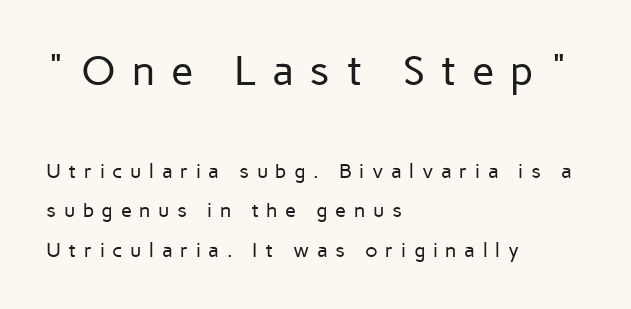
The image shows 41 px regular-weight sans-serif type, upright; set left-aligned, loose line spacing (1.96x), unusually wide letter spacing (+0.38 em), not underlined; the first (top) block is 2.05x larger; low stroke contrast and a medium x-height.
